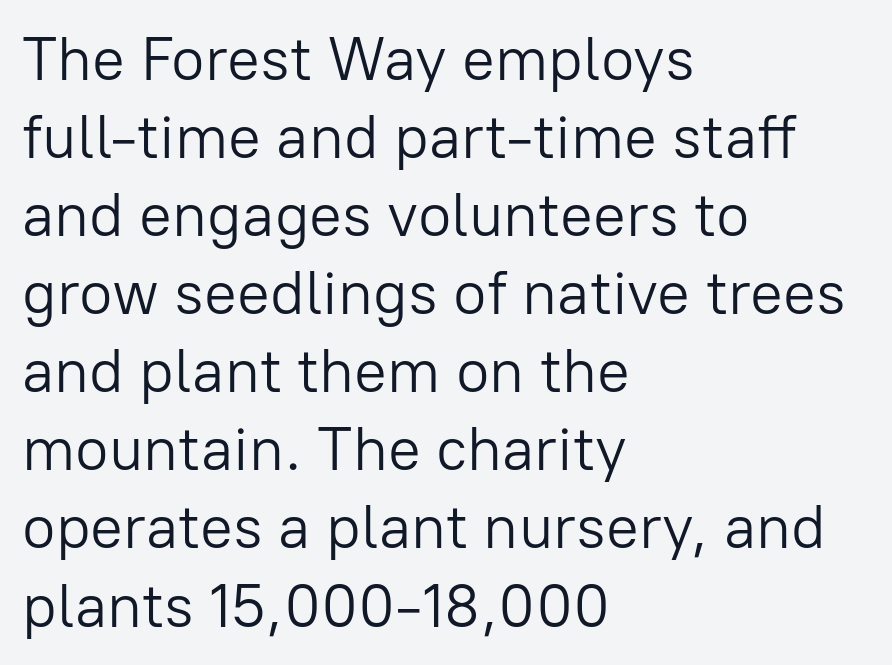
Q: Is the text bold? A: No.
Q: Is the text italic (slanted)? A: No, it is upright.
Q: Is the typeface a serif or a sans-serif typeface? A: Sans-serif.
Q: Is the text underlined? A: No.
Q: How is the paragraph aligned? A: Left-aligned.
Q: Is the spacing between letters normal or unusually wide? A: Normal.
Q: Is the spacing between lines tight, normal or loose? A: Normal.
Q: Width (condensed, normal, or wide)? A: Normal.
Q: Stroke contrast? A: Low.
Q: x-height? A: Medium.
Q: Monospaced? A: No.
